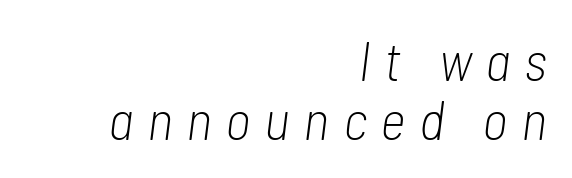
Q: Is the text bold? A: No.
Q: Is the text italic (slanted)? A: Yes, it leans right by about 7 degrees.
Q: Is the text underlined? A: No.
Q: How is the paragraph aligned? A: Right-aligned.
Q: Is the spacing between letters normal or unusually wide? A: Unusually wide.
Q: Is the spacing between lines tight, normal or loose? A: Tight.
Q: Width (condensed, normal, or wide)? A: Condensed.
Q: Stroke contrast? A: Low.
Q: x-height? A: Medium.
Q: Monospaced? A: No.
